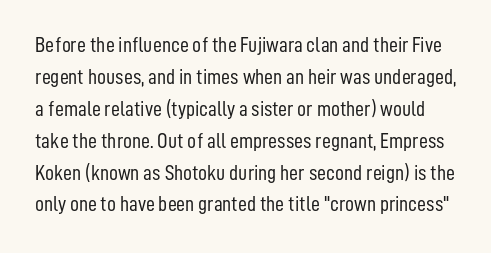
Q: Is the text bold? A: No.
Q: Is the text italic (slanted)? A: No, it is upright.
Q: Is the text underlined? A: No.
Q: Is the spacing between letters normal or unusually wide? A: Normal.
Q: Is the spacing between lines tight, normal or loose? A: Normal.
